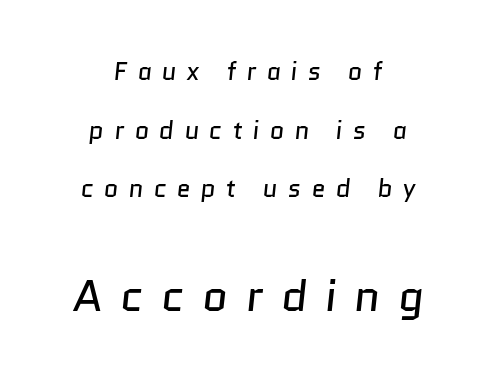
The image shows 44 px regular-weight sans-serif type; set centered, loose line spacing (2.35x), unusually wide letter spacing (+0.41 em), not underlined; the second (bottom) block is 1.76x larger; low stroke contrast and a medium x-height.
